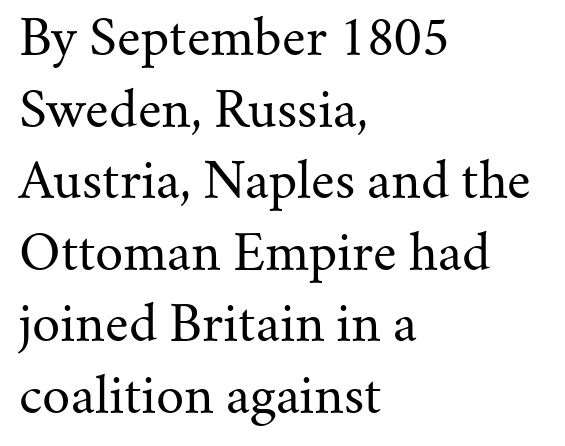
Summary of vertical rhythm: regular, with standard interline spacing. The face used here is proportionally spaced, like ordinary book or web type. Lines of text with bare space underneath. Standard letterfit; no display-style spreading of the glyphs. The rag falls on the right side of this text block.
